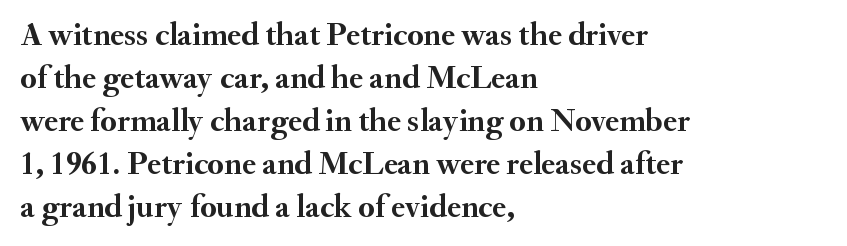
The image shows 33 px semibold serif type, upright; set left-aligned, normal line spacing (1.3x), normal letter spacing, not underlined; medium stroke contrast and a small x-height.
